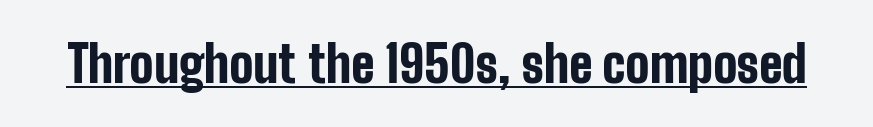
Italic: no, the glyphs are upright roman. Standard letterfit; no display-style spreading of the glyphs. Font category for this specimen: sans-serif. Spacing verdict: proportional, widths tailored to each character.
